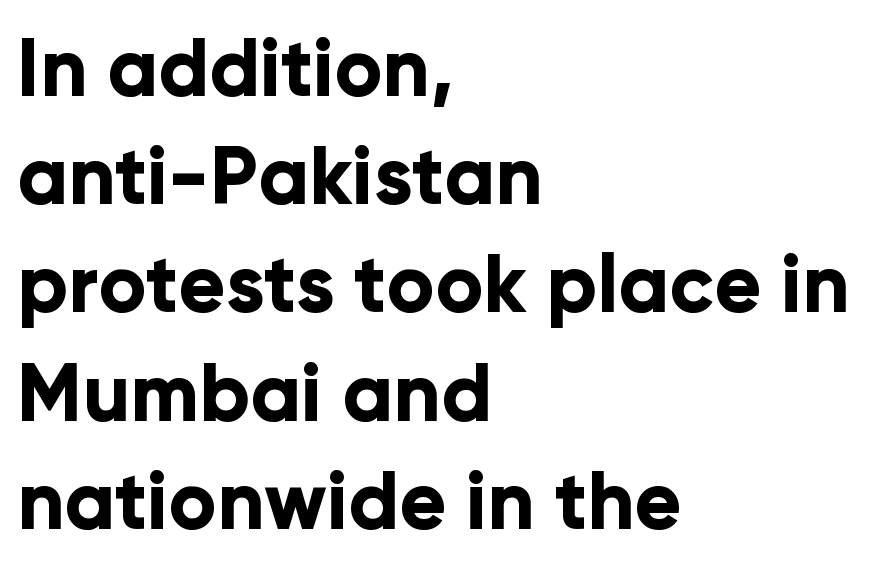
Here the designer chose a conventional face with non-uniform glyph widths. The characters display no serif detailing; their extremities are plain. Clear beneath every line of the passage. The face used here has the dense, thick strokes of a bold.
